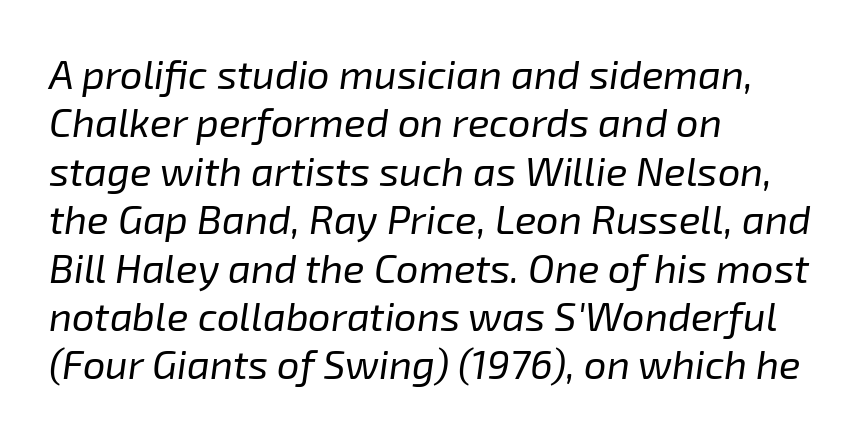
Q: Is the text bold? A: No.
Q: Is the text italic (slanted)? A: Yes, it leans right by about 8 degrees.
Q: Is the text underlined? A: No.
Q: How is the paragraph aligned? A: Left-aligned.
Q: Is the spacing between letters normal or unusually wide? A: Normal.
Q: Width (condensed, normal, or wide)? A: Normal.
Q: Stroke contrast? A: Low.
Q: x-height? A: Medium.
Q: Monospaced? A: No.
